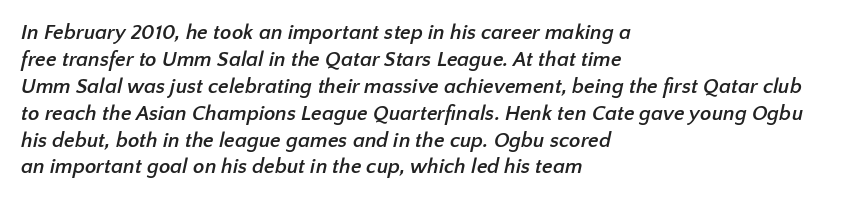
The image shows 21 px bold type; set left-aligned, normal line spacing (1.28x), normal letter spacing, not underlined.
